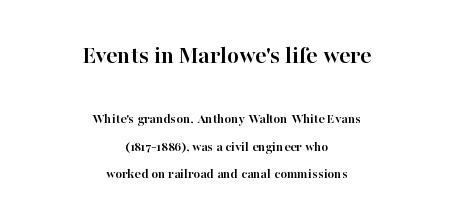
Honestly, there is no underline to notice here at all. The space between consecutive lines is lavish. Style check: upright. The letters in the upper block stand taller than those in the block below. Strokes here are thick enough to call this a true bold.
